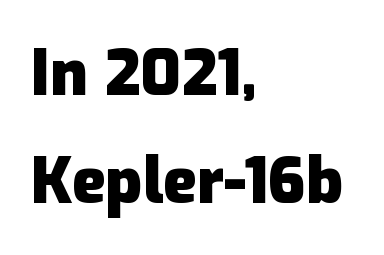
{"serif": "no", "italic": "no", "bold": "yes", "weight": "heavy", "width": "normal", "stroke_contrast": "low", "x_height": "medium", "monospaced": "no", "underline": "no", "align": "left", "line_spacing_ratio": 1.71, "letter_spacing": "normal", "letter_spacing_em": 0.0, "glyph_px": 63}
